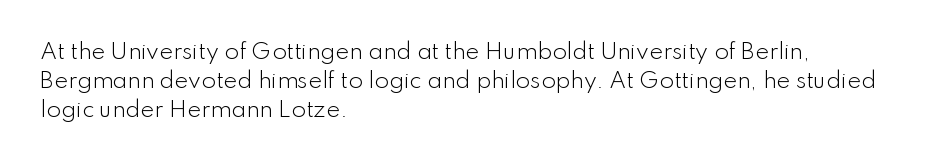
Q: Is the text bold? A: No.
Q: Is the text italic (slanted)? A: No, it is upright.
Q: Is the text underlined? A: No.
Q: How is the paragraph aligned? A: Left-aligned.
Q: Is the spacing between letters normal or unusually wide? A: Normal.
Q: Is the spacing between lines tight, normal or loose? A: Normal.
